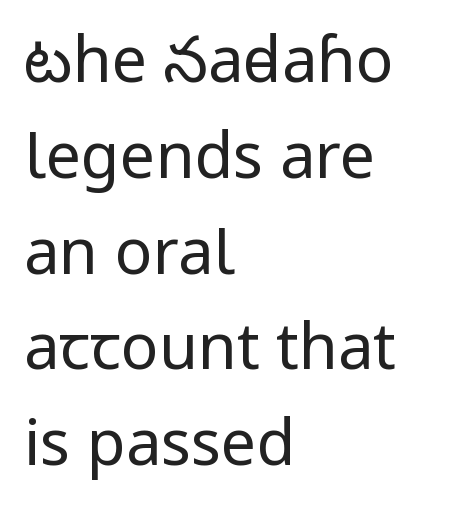
Q: Is the text bold? A: No.
Q: Is the text italic (slanted)? A: No, it is upright.
Q: Is the typeface a serif or a sans-serif typeface? A: Sans-serif.
Q: Is the text underlined? A: No.
Q: How is the paragraph aligned? A: Left-aligned.
Q: Is the spacing between letters normal or unusually wide? A: Normal.
Q: Is the spacing between lines tight, normal or loose? A: Normal.
Q: Width (condensed, normal, or wide)? A: Condensed.
Q: Stroke contrast? A: Low.
Q: x-height? A: Large.
Q: Monospaced? A: No.
